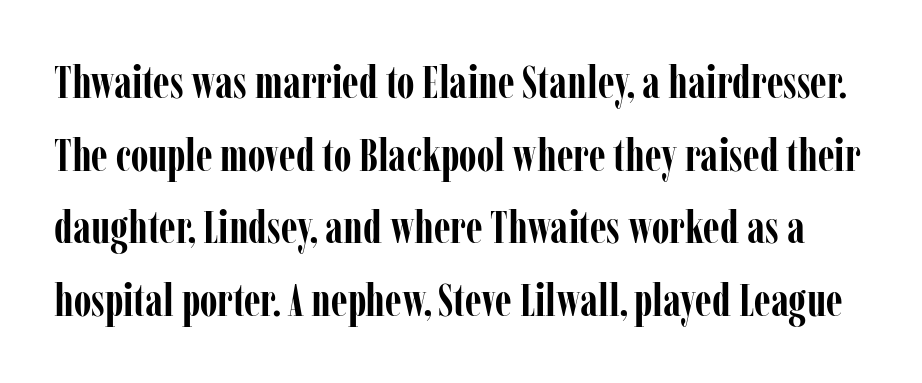
The image shows 46 px semibold, condensed serif type, upright; set normal line spacing (1.58x), normal letter spacing, not underlined; low stroke contrast and a medium x-height.
